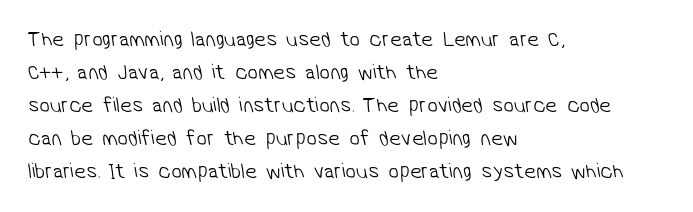
{"bold": "no", "underline": "no", "align": "left", "line_spacing": "normal", "line_spacing_ratio": 1.57, "letter_spacing": "normal", "letter_spacing_em": 0.0, "glyph_px": 21}
